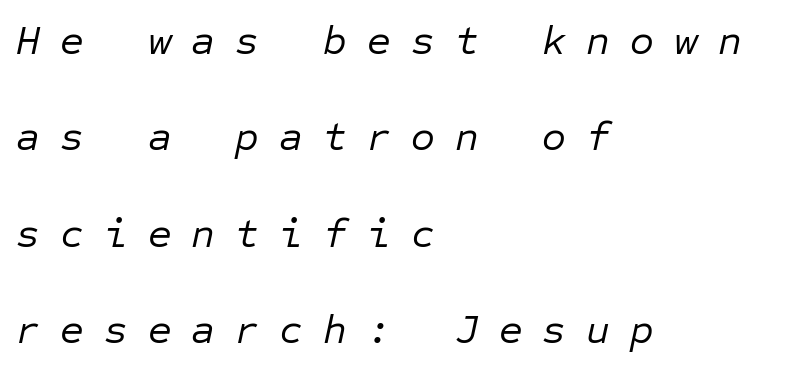
The image shows 41 px regular-weight type, italic (leaning right), monospaced; set left-aligned, loose line spacing (2.35x), unusually wide letter spacing (+0.49 em), not underlined; low stroke contrast and a medium x-height.
